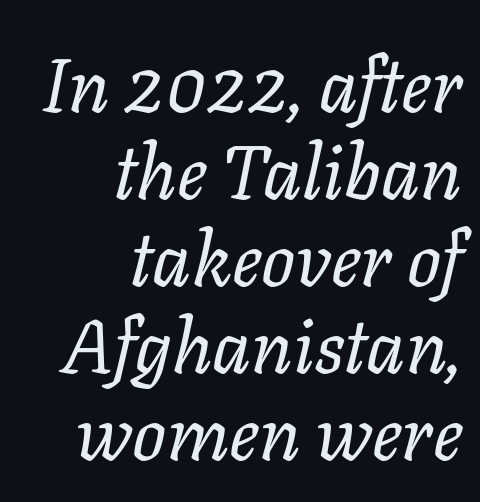
Q: Is the text bold? A: No.
Q: Is the text italic (slanted)? A: Yes, it leans right by about 11 degrees.
Q: Is the text underlined? A: No.
Q: How is the paragraph aligned? A: Right-aligned.
Q: Is the spacing between letters normal or unusually wide? A: Normal.
Q: Width (condensed, normal, or wide)? A: Normal.
Q: Stroke contrast? A: Low.
Q: x-height? A: Medium.
Q: Monospaced? A: No.
